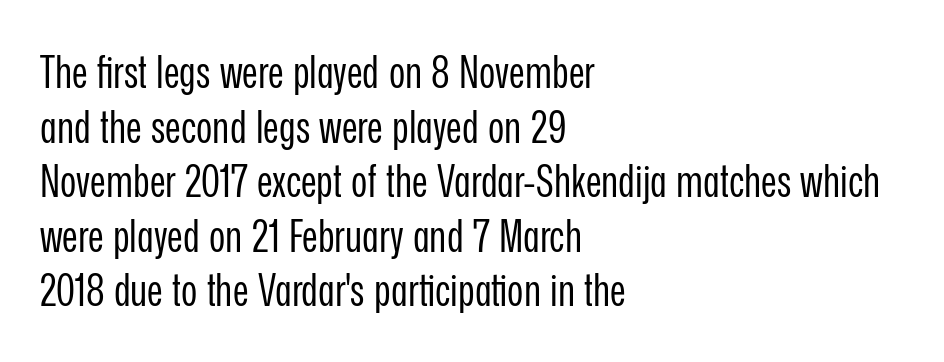
Q: Is the text bold? A: No.
Q: Is the text italic (slanted)? A: No, it is upright.
Q: Is the typeface a serif or a sans-serif typeface? A: Sans-serif.
Q: Is the text underlined? A: No.
Q: How is the paragraph aligned? A: Left-aligned.
Q: Is the spacing between letters normal or unusually wide? A: Normal.
Q: Width (condensed, normal, or wide)? A: Condensed.
Q: Stroke contrast? A: Low.
Q: x-height? A: Medium.
Q: Monospaced? A: No.
